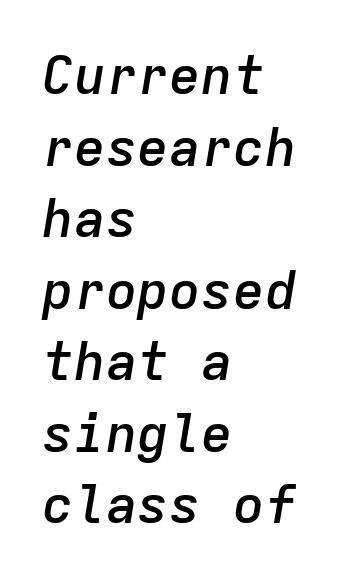
Q: Is the text bold? A: Semi-bold.
Q: Is the text italic (slanted)? A: Yes, it leans right by about 9 degrees.
Q: Is the text underlined? A: No.
Q: How is the paragraph aligned? A: Left-aligned.
Q: Is the spacing between letters normal or unusually wide? A: Normal.
Q: Is the spacing between lines tight, normal or loose? A: Normal.
Q: Width (condensed, normal, or wide)? A: Normal.
Q: Stroke contrast? A: Low.
Q: x-height? A: Medium.
Q: Monospaced? A: Yes.
